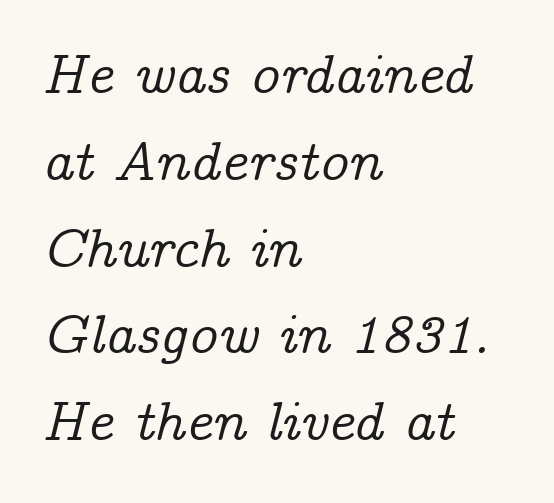
The image shows 56 px serif type, italic (leaning right); set left-aligned, normal line spacing (1.55x), normal letter spacing, not underlined; low stroke contrast and a medium x-height.
